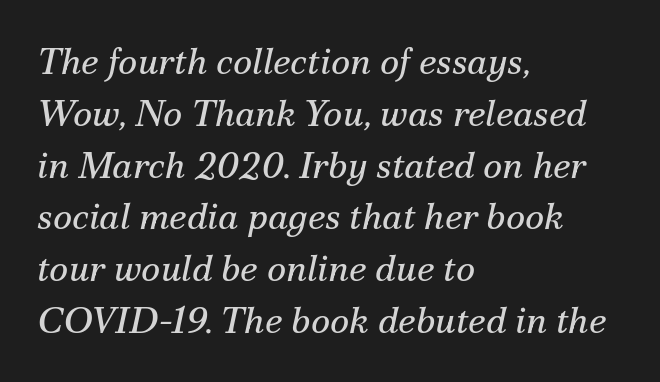
Letters rest on an invisible, unmarked baseline. Serif or sans? Serif — the stroke terminals have little feet. The gaps between neighbouring characters are ordinary and unremarkable. An italicized treatment has been applied to the whole sample. Casual observation: everything's shoved over to the left.
